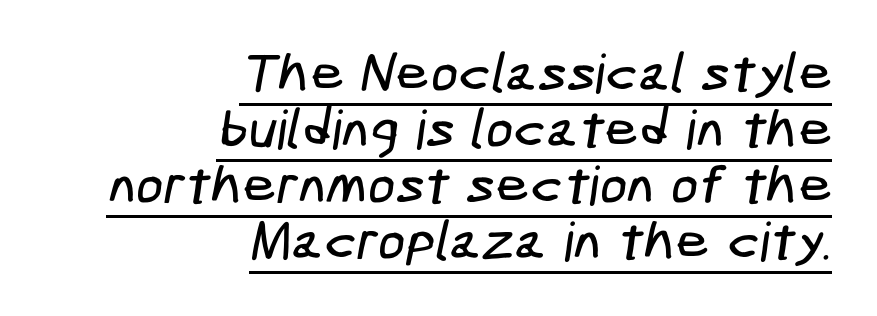
{"serif": "no", "width": "condensed", "stroke_contrast": "low", "x_height": "medium", "underline": "yes", "align": "right", "line_spacing": "tight", "line_spacing_ratio": 1.04, "letter_spacing": "normal", "letter_spacing_em": 0.0, "glyph_px": 54}
